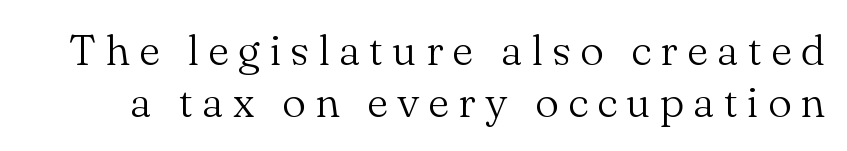
The letters look calm and open, with moderate or lighter stems. Ordinary non-slanted type is in use. The face used here is proportionally spaced, like ordinary book or web type. The horizontal fit of the characters is loose and conspicuously gappy. Classification — serif. Quick note: underline off.
